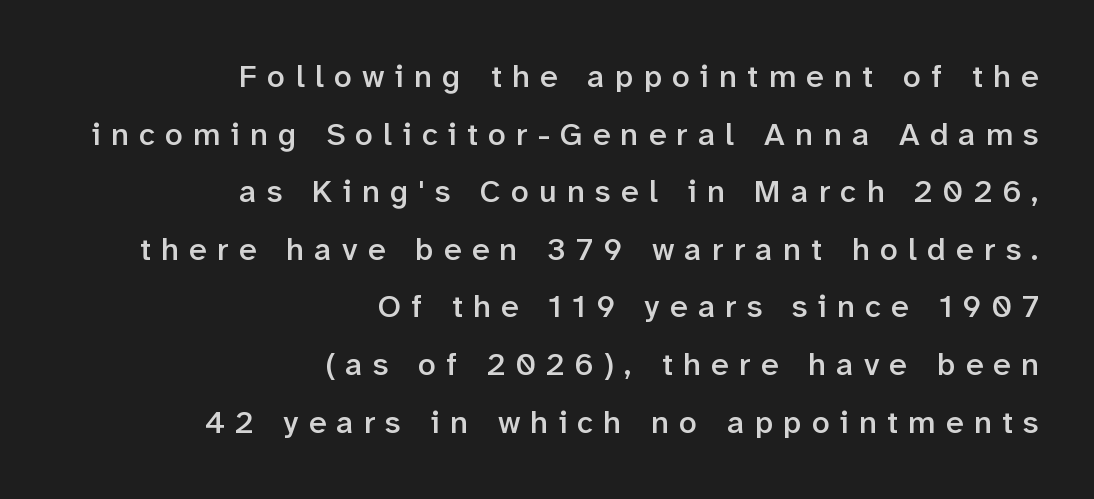
The image shows 32 px semibold sans-serif type, upright; set right-aligned, line spacing 1.8x, unusually wide letter spacing (+0.32 em), not underlined; low stroke contrast and a medium x-height.
